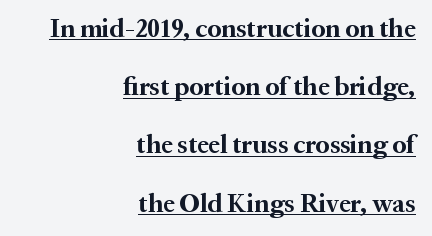
The letters stand straight up with perfectly vertical stems. One-word summary of the alignment: right. Successive baselines arrive slowly, with a big drop between each. Summary of weight: heavy, a full bold. You could call the tracking neutral — neither tight nor loose. Emphasis is given by a line drawn under the lettering.
